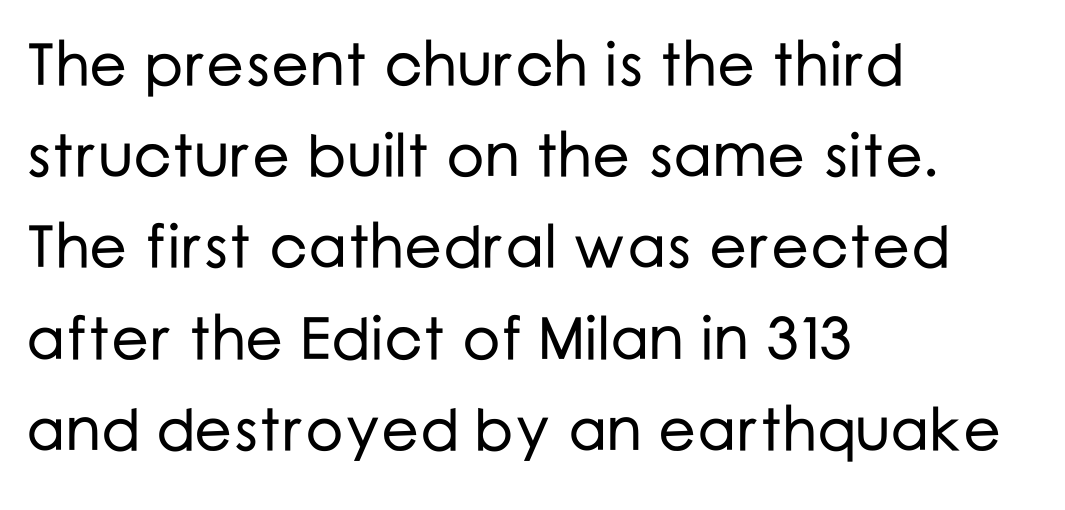
Nobody touched the tracking dial on this one. Unlike italic type, these characters show no tilt at all. Does the type have serifs? No, each stem ends abruptly. Note the varied advance widths — an 'i' is clearly narrower than an 'm'. This sample is left-justified, so line endings fall wherever the words run out.
